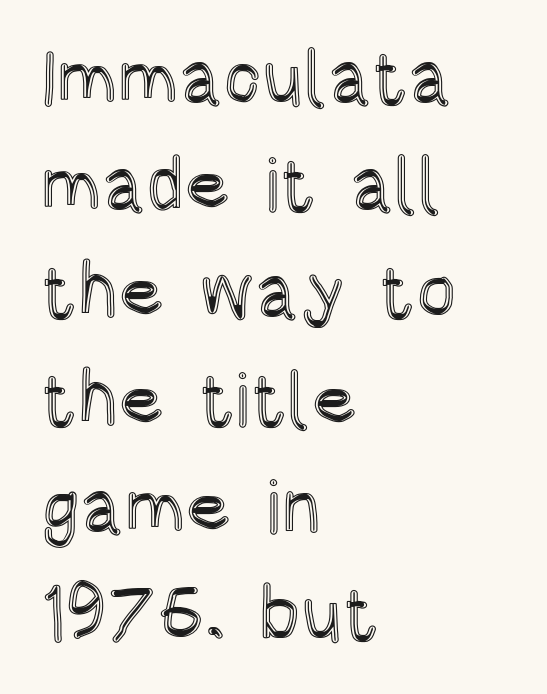
Q: Is the text italic (slanted)? A: No, it is upright.
Q: Is the text underlined? A: No.
Q: How is the paragraph aligned? A: Left-aligned.
Q: Is the spacing between letters normal or unusually wide? A: Normal.
Q: Is the spacing between lines tight, normal or loose? A: Normal.
Q: Width (condensed, normal, or wide)? A: Condensed.
Q: x-height? A: Large.
Q: Monospaced? A: No.
